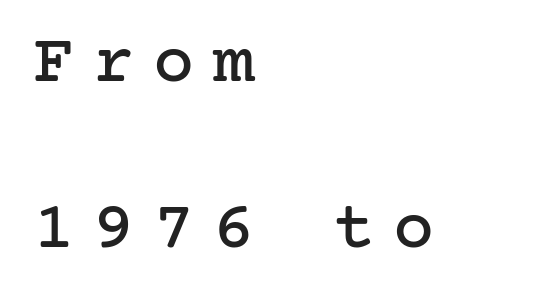
Q: Is the text italic (slanted)? A: No, it is upright.
Q: Is the typeface a serif or a sans-serif typeface? A: Serif.
Q: Is the text underlined? A: No.
Q: How is the paragraph aligned? A: Left-aligned.
Q: Is the spacing between letters normal or unusually wide? A: Unusually wide.
Q: Is the spacing between lines tight, normal or loose? A: Loose.
Q: Width (condensed, normal, or wide)? A: Normal.
Q: Stroke contrast? A: Low.
Q: x-height? A: Medium.
